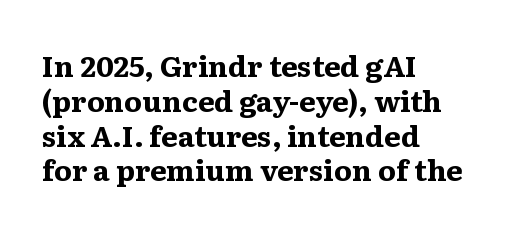
Between one letter and the next there's only the usual sliver of space. Varying glyph widths throughout — classic text-font behaviour. A student would call this left alignment; a typographer would say flush left, rag right. What weight is shown? A full bold with thick strokes. Nope, not italic — everything's standing straight.
